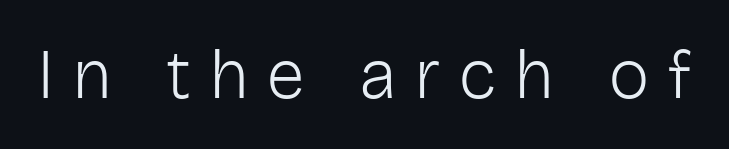
Q: Is the text bold? A: No.
Q: Is the text italic (slanted)? A: No, it is upright.
Q: Is the typeface a serif or a sans-serif typeface? A: Sans-serif.
Q: Is the text underlined? A: No.
Q: Is the spacing between letters normal or unusually wide? A: Unusually wide.
Q: Width (condensed, normal, or wide)? A: Normal.
Q: Stroke contrast? A: Low.
Q: x-height? A: Medium.
Q: Monospaced? A: No.
